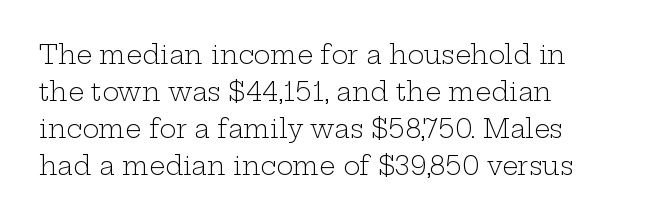
Q: Is the text bold? A: No.
Q: Is the text italic (slanted)? A: No, it is upright.
Q: Is the text underlined? A: No.
Q: How is the paragraph aligned? A: Left-aligned.
Q: Is the spacing between letters normal or unusually wide? A: Normal.
Q: Is the spacing between lines tight, normal or loose? A: Normal.
